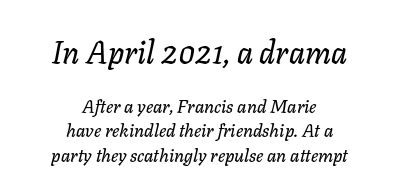
Q: Is the text italic (slanted)? A: Yes, it leans right by about 11 degrees.
Q: Is the text underlined? A: No.
Q: How is the paragraph aligned? A: Centered.
Q: Is the spacing between letters normal or unusually wide? A: Normal.
Q: Is the spacing between lines tight, normal or loose? A: Normal.
Q: Which block of text is set in a larger size, the first (top) or the second (bottom)? A: The first (top) one.
Q: Width (condensed, normal, or wide)? A: Normal.
Q: Stroke contrast? A: Low.
Q: x-height? A: Medium.
Q: Monospaced? A: No.
